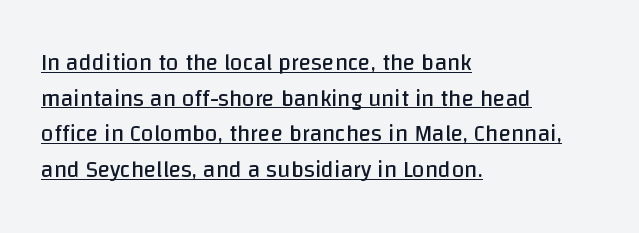
Q: Is the text bold? A: No.
Q: Is the text italic (slanted)? A: No, it is upright.
Q: Is the text underlined? A: Yes.
Q: How is the paragraph aligned? A: Left-aligned.
Q: Is the spacing between letters normal or unusually wide? A: Normal.
Q: Is the spacing between lines tight, normal or loose? A: Normal.
